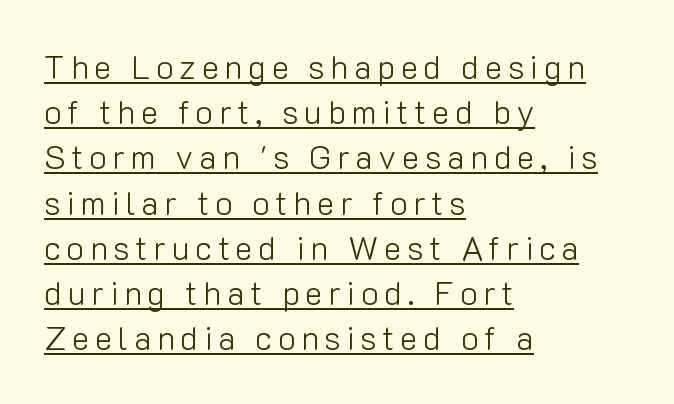
The image shows 33 px light sans-serif type, upright; set left-aligned, normal line spacing (1.37x), underlined; low stroke contrast and a medium x-height.
